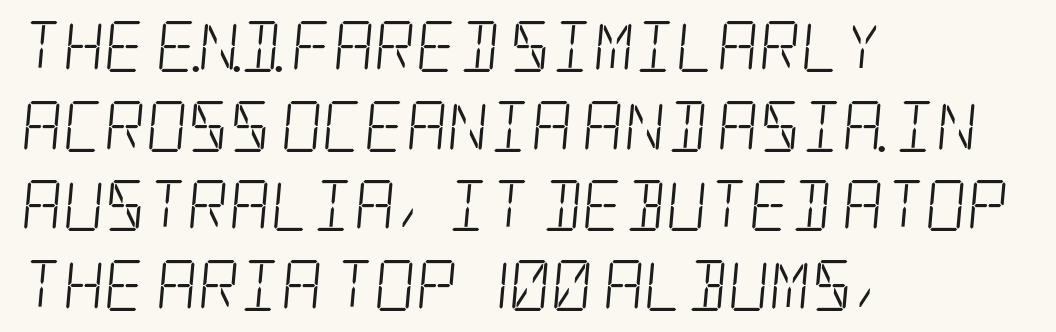
The image shows 51 px light, condensed serif type; set left-aligned, normal line spacing (1.56x), normal letter spacing, not underlined; low stroke contrast and a large x-height.
